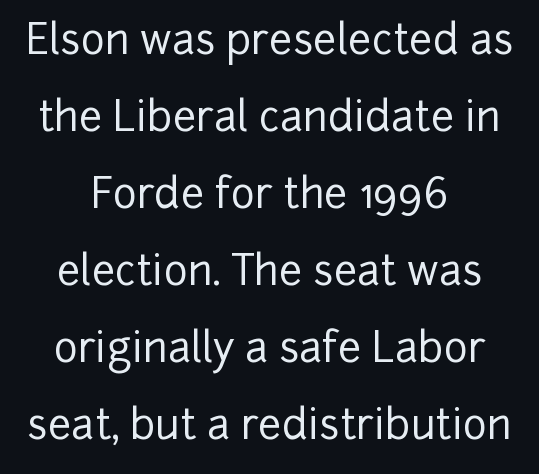
{"serif": "no", "italic": "no", "width": "normal", "stroke_contrast": "low", "x_height": "medium", "monospaced": "no", "underline": "no", "align": "center", "line_spacing_ratio": 1.88, "letter_spacing": "normal", "letter_spacing_em": 0.0, "glyph_px": 41}
